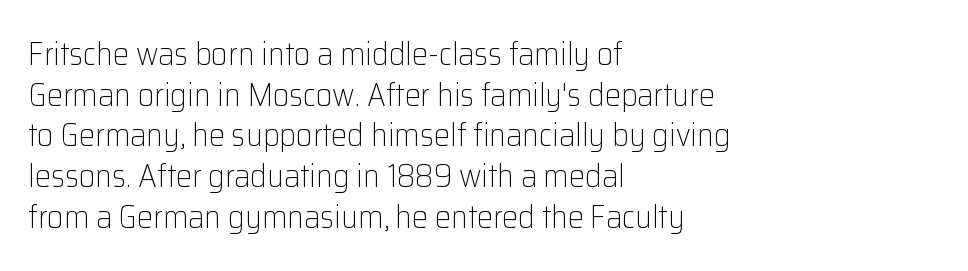
Visually the block forms a straight wall on the left and a jagged coastline on the right. Italic: no, the glyphs are upright roman. Descenders are the only things crossing below the line. Students, observe: this is what conventionally led text looks like. Check where the strokes stop: nothing finishes them off — pure sans. Vertical stems look standard width or narrower in stroke.
